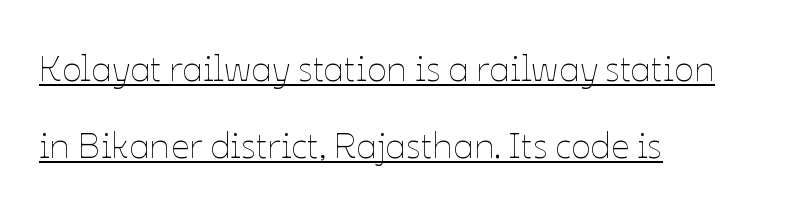
{"italic": "no", "bold": "no", "weight": "thin", "width": "normal", "stroke_contrast": "low", "x_height": "medium", "monospaced": "no", "underline": "yes", "align": "left", "line_spacing": "loose", "line_spacing_ratio": 2.08, "letter_spacing": "normal", "letter_spacing_em": 0.0, "glyph_px": 37}
